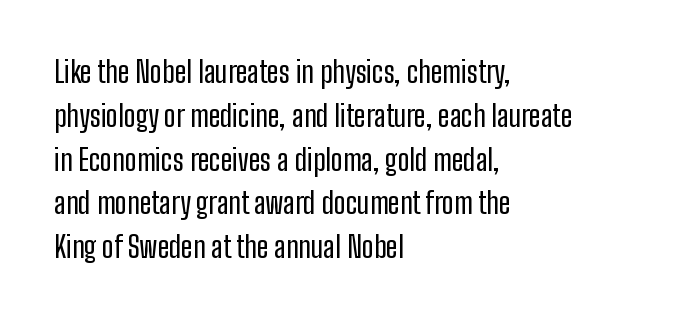
{"serif": "no", "italic": "no", "width": "condensed", "stroke_contrast": "low", "x_height": "medium", "monospaced": "no", "underline": "no", "align": "left", "line_spacing": "normal", "line_spacing_ratio": 1.51, "letter_spacing": "normal", "letter_spacing_em": 0.0, "glyph_px": 29}
